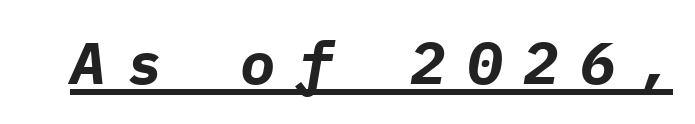
Q: Is the text bold? A: Yes.
Q: Is the text italic (slanted)? A: Yes, it leans right by about 9 degrees.
Q: Is the text underlined? A: Yes.
Q: Is the spacing between letters normal or unusually wide? A: Unusually wide.
Q: Width (condensed, normal, or wide)? A: Normal.
Q: Stroke contrast? A: Low.
Q: x-height? A: Medium.
Q: Monospaced? A: Yes.
